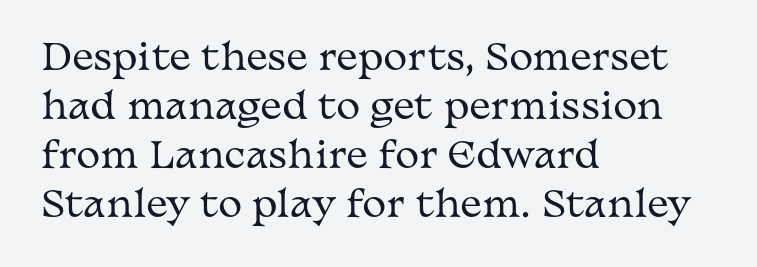
{"serif": "yes", "italic": "no", "bold": "no", "weight": "regular", "width": "wide", "stroke_contrast": "medium", "x_height": "medium", "monospaced": "no", "underline": "no", "align": "left", "line_spacing": "normal", "line_spacing_ratio": 1.36, "letter_spacing": "normal", "letter_spacing_em": 0.0, "glyph_px": 36}
